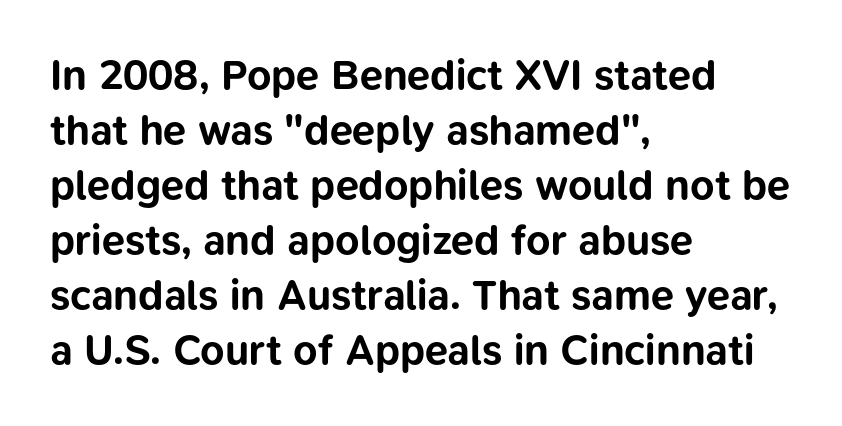
Q: Is the text bold? A: Yes.
Q: Is the text italic (slanted)? A: No, it is upright.
Q: Is the typeface a serif or a sans-serif typeface? A: Sans-serif.
Q: Is the text underlined? A: No.
Q: How is the paragraph aligned? A: Left-aligned.
Q: Is the spacing between letters normal or unusually wide? A: Normal.
Q: Is the spacing between lines tight, normal or loose? A: Normal.
Q: Width (condensed, normal, or wide)? A: Normal.
Q: Stroke contrast? A: Low.
Q: x-height? A: Medium.
Q: Monospaced? A: No.
